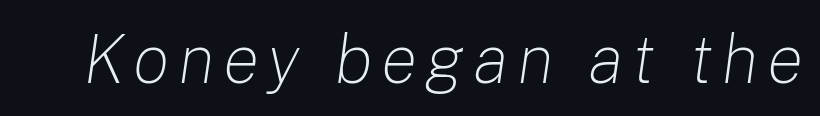
Q: Is the text bold? A: No.
Q: Is the text italic (slanted)? A: Yes, it leans right by about 8 degrees.
Q: Is the text underlined? A: No.
Q: Width (condensed, normal, or wide)? A: Normal.
Q: Stroke contrast? A: Low.
Q: x-height? A: Medium.
Q: Monospaced? A: No.
